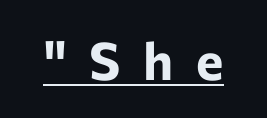
Short note: letters widely spaced. A full-strength bold gives these letters their thick strokes. The passage shown is typeset with a sans-serif family. Students, observe the line beneath the letters — that is underlining. Ordinary non-slanted type is in use.
